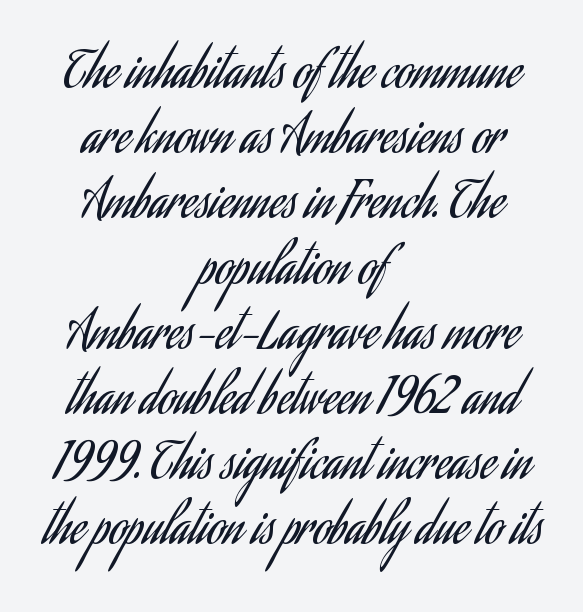
The passage shown is typed in a proportional face where columns would drift. Is this a heavy cut? Hardly; it is regular or lighter. Line starts and ends both wander, symmetrically. Tracking value appears to be zero — textbook default spacing. I'd call this a sans setting — the letters go barefoot.
